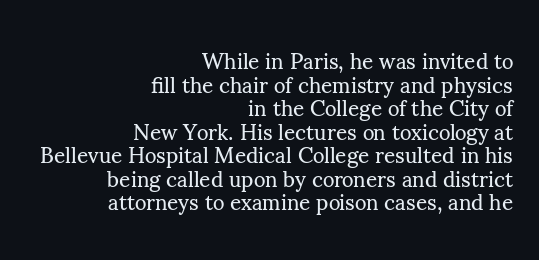
Q: Is the text bold? A: No.
Q: Is the text italic (slanted)? A: No, it is upright.
Q: Is the text underlined? A: No.
Q: How is the paragraph aligned? A: Right-aligned.
Q: Is the spacing between letters normal or unusually wide? A: Normal.
Q: Is the spacing between lines tight, normal or loose? A: Tight.
